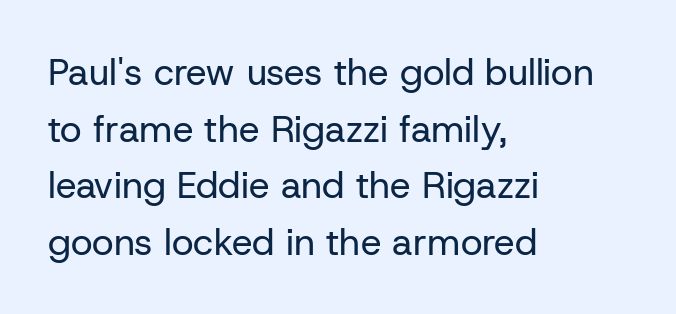
No word sits above an underline. Italic? Not at all — the glyphs are vertical. Note the varied advance widths — an 'i' is clearly narrower than an 'm'. The passage shown is typeset with a sans-serif family. Between one letter and the next there's only the usual sliver of space.
